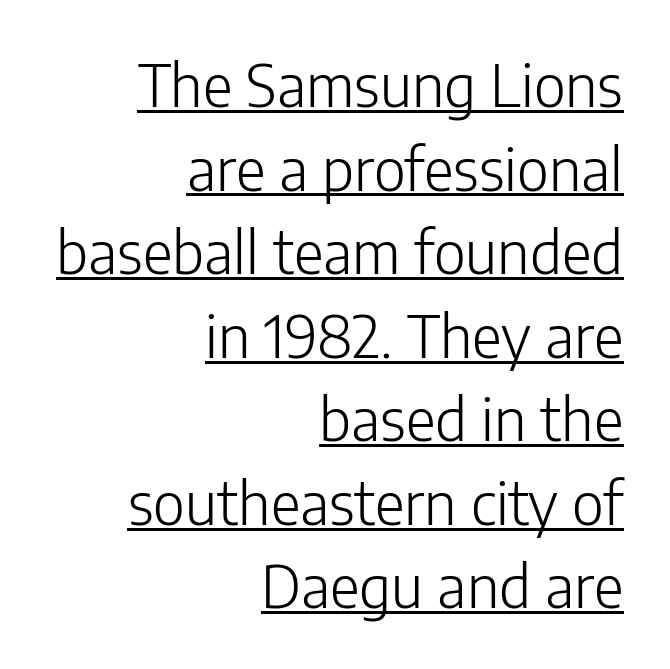
Note the varied advance widths — an 'i' is clearly narrower than an 'm'. The face used here is a sans, in the tradition of grotesques and geometrics. Glyph-to-glyph distance matches everyday printed text. The typesetter chose a ragged-left arrangement here.
